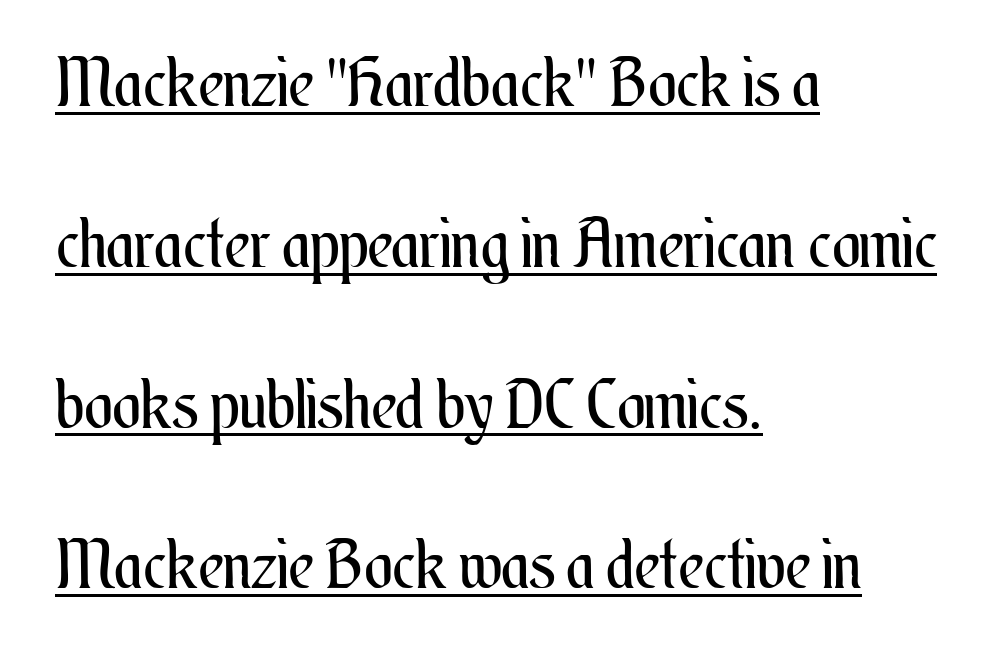
Q: Is the text bold? A: No.
Q: Is the text italic (slanted)? A: No, it is upright.
Q: Is the text underlined? A: Yes.
Q: How is the paragraph aligned? A: Left-aligned.
Q: Is the spacing between letters normal or unusually wide? A: Normal.
Q: Is the spacing between lines tight, normal or loose? A: Loose.
Q: Width (condensed, normal, or wide)? A: Condensed.
Q: Stroke contrast? A: Medium.
Q: x-height? A: Small.
Q: Monospaced? A: No.
